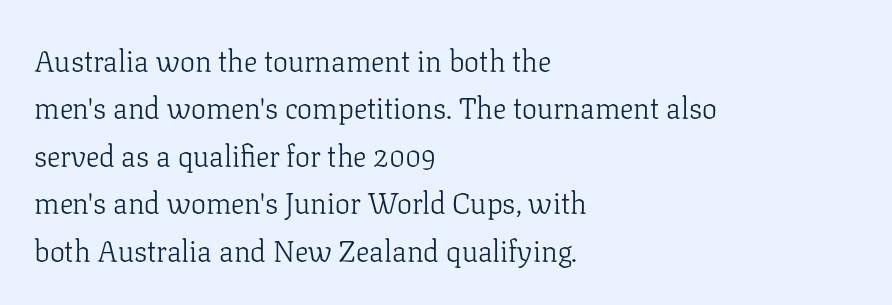
{"serif": "yes", "italic": "no", "bold": "no", "weight": "light", "width": "normal", "stroke_contrast": "low", "x_height": "medium", "monospaced": "no", "underline": "no", "align": "left", "line_spacing": "normal", "line_spacing_ratio": 1.58, "letter_spacing": "normal", "letter_spacing_em": 0.0, "glyph_px": 30}
